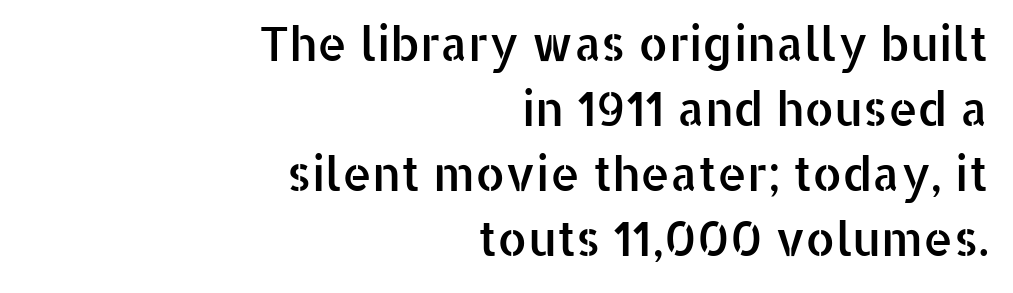
The image shows 47 px sans-serif type, upright; set right-aligned, normal line spacing (1.38x), normal letter spacing, not underlined; low stroke contrast and a medium x-height.
